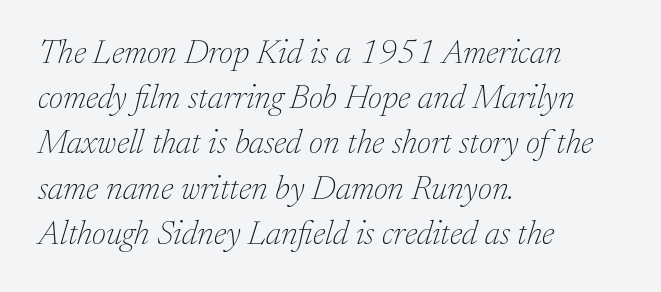
Q: Is the text bold? A: No.
Q: Is the text italic (slanted)? A: Yes, it leans right by about 17 degrees.
Q: Is the typeface a serif or a sans-serif typeface? A: Serif.
Q: Is the text underlined? A: No.
Q: How is the paragraph aligned? A: Left-aligned.
Q: Is the spacing between letters normal or unusually wide? A: Normal.
Q: Is the spacing between lines tight, normal or loose? A: Normal.
Q: Width (condensed, normal, or wide)? A: Normal.
Q: Stroke contrast? A: Low.
Q: x-height? A: Medium.
Q: Monospaced? A: No.
